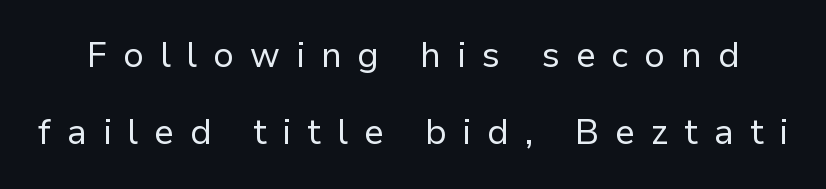
A bare baseline throughout the passage. Designer's note — italics off, roman on. Loosely led — the rows are spread out. Stroke terminals: plain, sans-serif.
